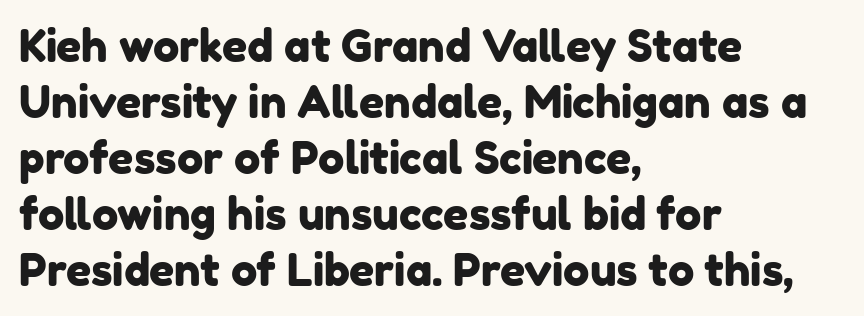
The image shows 44 px sans-serif type; set left-aligned, normal line spacing (1.27x), normal letter spacing, not underlined; low stroke contrast and a medium x-height.
